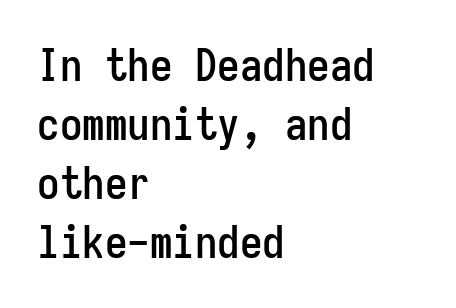
Q: Is the text italic (slanted)? A: No, it is upright.
Q: Is the typeface a serif or a sans-serif typeface? A: Sans-serif.
Q: Is the text underlined? A: No.
Q: How is the paragraph aligned? A: Left-aligned.
Q: Is the spacing between letters normal or unusually wide? A: Normal.
Q: Is the spacing between lines tight, normal or loose? A: Normal.
Q: Width (condensed, normal, or wide)? A: Condensed.
Q: Stroke contrast? A: Low.
Q: x-height? A: Medium.
Q: Monospaced? A: Yes.
